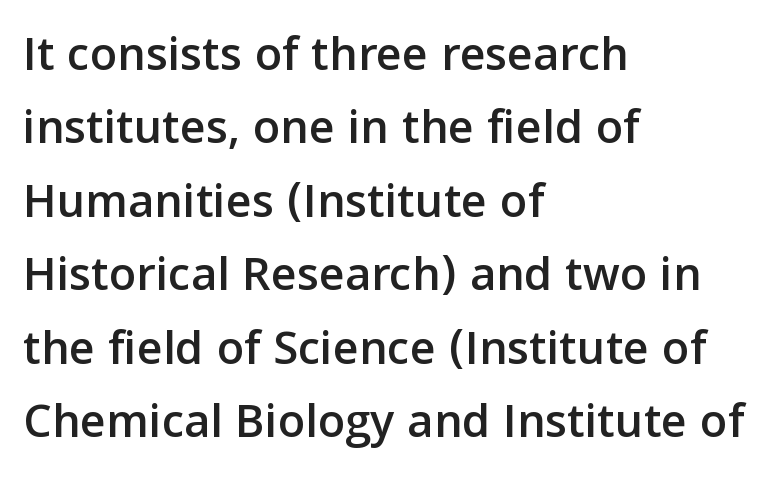
Spacing verdict: proportional, widths tailored to each character. Short note: letters normally spaced. Every row of glyphs begins at an identical x-position on the left. To sum up the face: it is a sans, with no serifs.
